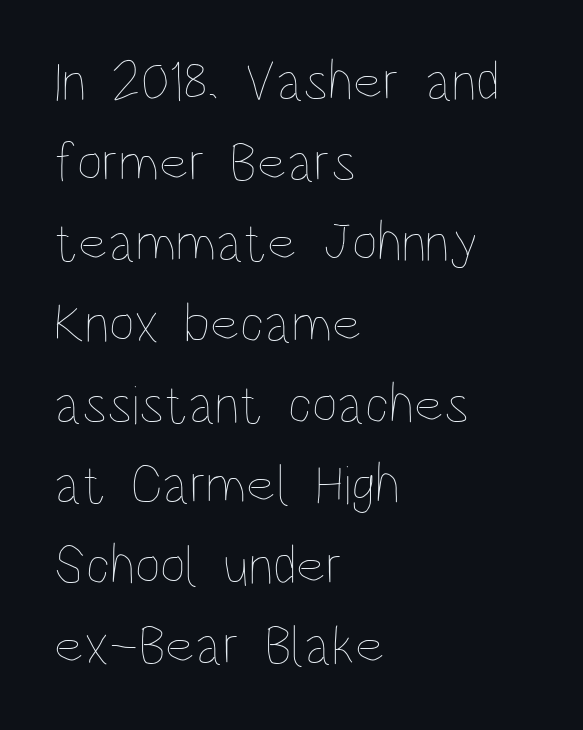
Q: Is the text bold? A: No.
Q: Is the text italic (slanted)? A: No, it is upright.
Q: Is the text underlined? A: No.
Q: How is the paragraph aligned? A: Left-aligned.
Q: Is the spacing between letters normal or unusually wide? A: Normal.
Q: Is the spacing between lines tight, normal or loose? A: Normal.
Q: Width (condensed, normal, or wide)? A: Condensed.
Q: Stroke contrast? A: Low.
Q: x-height? A: Large.
Q: Monospaced? A: No.
